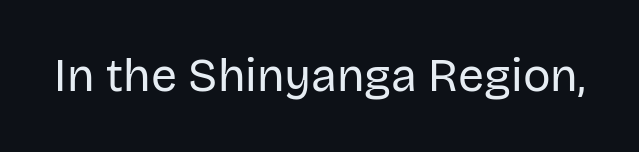
Q: Is the text bold? A: No.
Q: Is the text italic (slanted)? A: No, it is upright.
Q: Is the typeface a serif or a sans-serif typeface? A: Sans-serif.
Q: Is the text underlined? A: No.
Q: Is the spacing between letters normal or unusually wide? A: Normal.
Q: Width (condensed, normal, or wide)? A: Normal.
Q: Stroke contrast? A: Low.
Q: x-height? A: Large.
Q: Monospaced? A: No.
